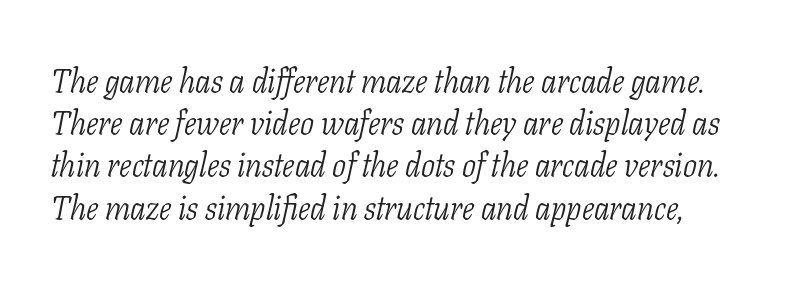
{"serif": "yes", "italic": "yes", "lean": "right", "slant_degrees": 11, "bold": "no", "weight": "light", "width": "condensed", "stroke_contrast": "low", "x_height": "medium", "monospaced": "no", "underline": "no", "line_spacing": "normal", "line_spacing_ratio": 1.28, "letter_spacing": "normal", "letter_spacing_em": 0.0, "glyph_px": 33}
